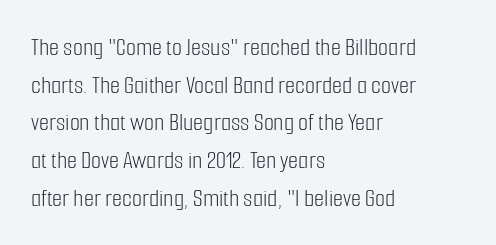
{"italic": "no", "bold": "no", "underline": "no", "align": "left", "line_spacing": "normal", "line_spacing_ratio": 1.45, "letter_spacing": "normal", "letter_spacing_em": 0.0, "glyph_px": 26}
